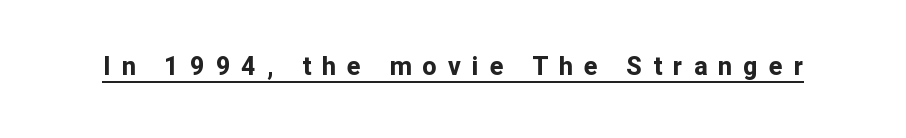
{"italic": "no", "bold": "yes", "underline": "yes", "letter_spacing": "wide", "letter_spacing_em": 0.45, "glyph_px": 25}
